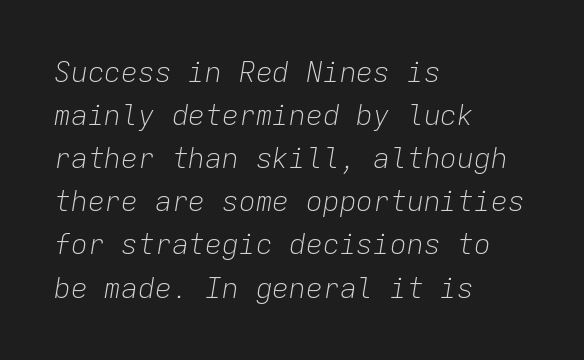
Q: Is the text bold? A: No.
Q: Is the text italic (slanted)? A: Yes, it leans right by about 9 degrees.
Q: Is the text underlined? A: No.
Q: How is the paragraph aligned? A: Left-aligned.
Q: Is the spacing between letters normal or unusually wide? A: Normal.
Q: Is the spacing between lines tight, normal or loose? A: Normal.
Q: Width (condensed, normal, or wide)? A: Normal.
Q: Stroke contrast? A: Low.
Q: x-height? A: Medium.
Q: Monospaced? A: Yes.
